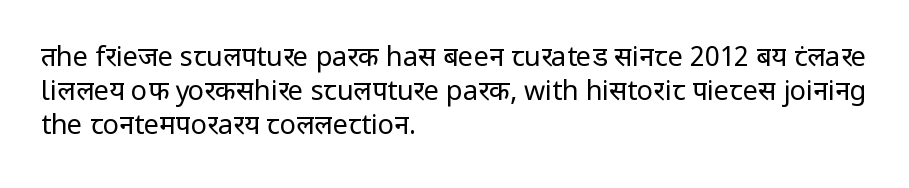
{"italic": "no", "bold": "no", "underline": "no", "align": "left", "line_spacing": "normal", "line_spacing_ratio": 1.26, "letter_spacing": "normal", "letter_spacing_em": 0.0, "glyph_px": 27}
